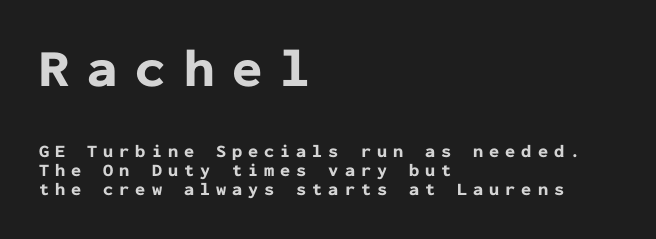
The image shows 54 px bold sans-serif type, upright, monospaced; set left-aligned, tight line spacing (1.08x), unusually wide letter spacing (+0.33 em), not underlined; the first (top) block is 3.0x larger; low stroke contrast and a medium x-height.
